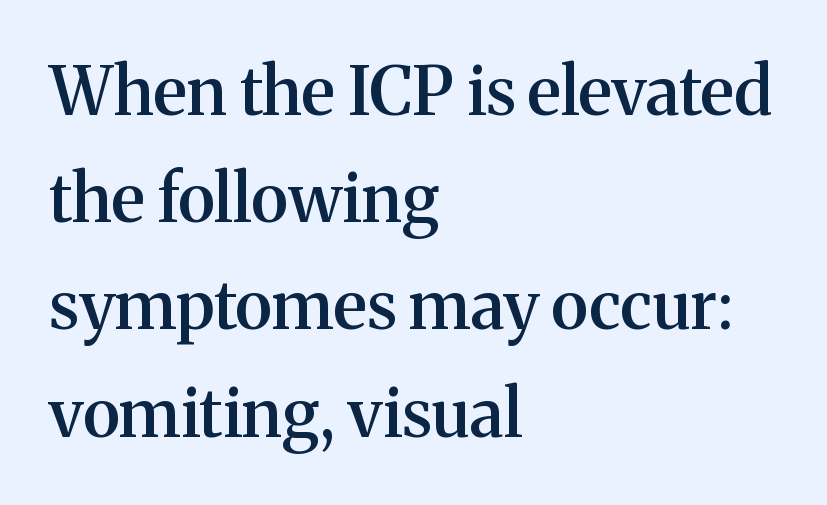
{"serif": "yes", "italic": "no", "bold": "semi", "weight": "semibold", "width": "normal", "stroke_contrast": "medium", "x_height": "medium", "monospaced": "no", "underline": "no", "align": "left", "line_spacing": "normal", "line_spacing_ratio": 1.6, "letter_spacing": "normal", "letter_spacing_em": 0.0, "glyph_px": 67}
